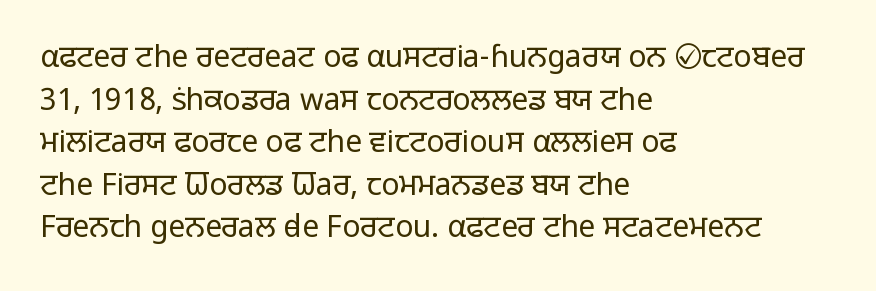
{"serif": "no", "italic": "no", "bold": "no", "weight": "light", "width": "normal", "stroke_contrast": "low", "x_height": "medium", "monospaced": "no", "underline": "no", "align": "left", "line_spacing": "normal", "line_spacing_ratio": 1.42, "letter_spacing": "normal", "letter_spacing_em": 0.0, "glyph_px": 30}
